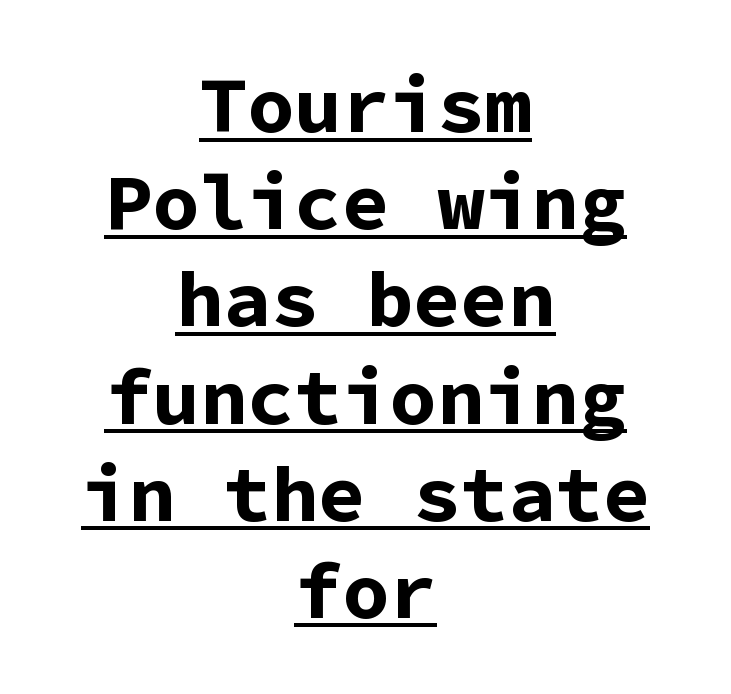
Q: Is the text bold? A: Yes.
Q: Is the text italic (slanted)? A: No, it is upright.
Q: Is the typeface a serif or a sans-serif typeface? A: Sans-serif.
Q: Is the text underlined? A: Yes.
Q: How is the paragraph aligned? A: Centered.
Q: Is the spacing between letters normal or unusually wide? A: Normal.
Q: Width (condensed, normal, or wide)? A: Normal.
Q: Stroke contrast? A: Low.
Q: x-height? A: Medium.
Q: Monospaced? A: Yes.
